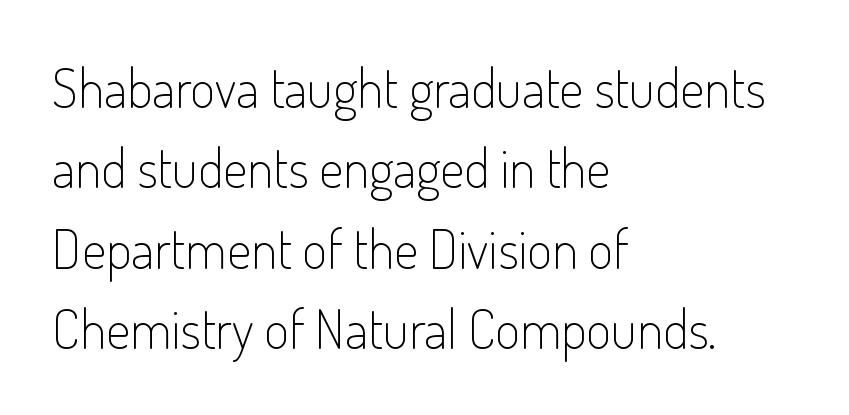
This sample is left-justified, so line endings fall wherever the words run out. Has an underline been added? It has not. The rendering uses natural spacing where letterforms have individual widths. Stem width sits at or under what a default text font uses.
